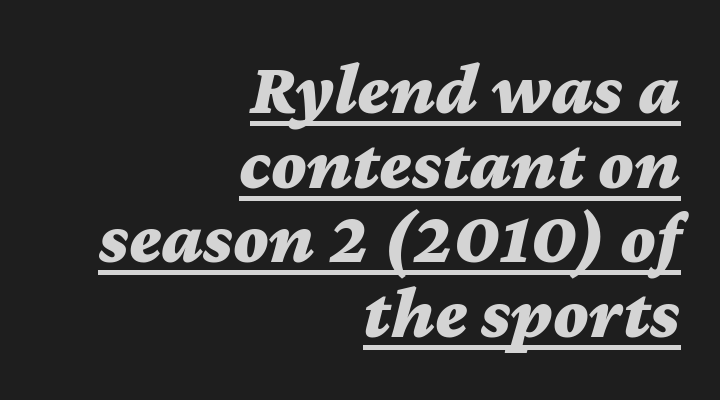
Q: Is the text bold? A: Yes.
Q: Is the text italic (slanted)? A: Yes, it leans right by about 12 degrees.
Q: Is the text underlined? A: Yes.
Q: How is the paragraph aligned? A: Right-aligned.
Q: Is the spacing between letters normal or unusually wide? A: Normal.
Q: Is the spacing between lines tight, normal or loose? A: Tight.
Q: Width (condensed, normal, or wide)? A: Wide.
Q: Stroke contrast? A: Medium.
Q: x-height? A: Medium.
Q: Monospaced? A: No.
